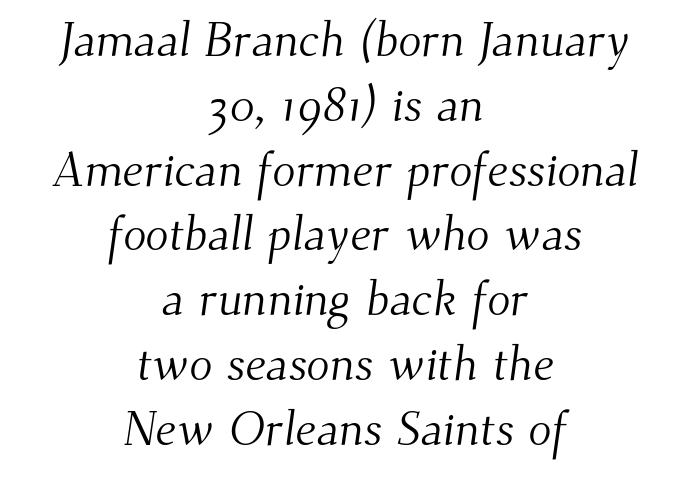
This sample is center-justified, so both line endings float freely. Ink coverage per letter is moderate at most. Summary of vertical rhythm: regular, with standard interline spacing. Nothing unusual about the tracking: characters are spaced as the font intends. The letters advance in unequal steps, a hallmark of proportional type.
